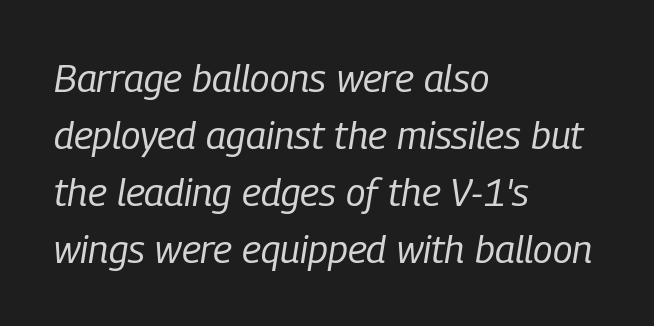
The image shows 39 px regular-weight, condensed type, italic (leaning right); set left-aligned, normal line spacing (1.46x), normal letter spacing, not underlined; low stroke contrast and a medium x-height.
